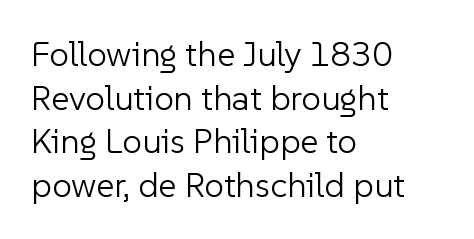
The typeface has the unassuming heft of standard copy or less. Caption: standard tracking, unaltered. A typesetter would label this face a sans. The letters stand upright; this is a roman face.
